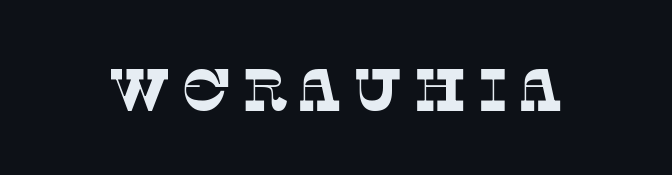
The image shows 59 px thin serif type; set not underlined; low stroke contrast and a large x-height.
